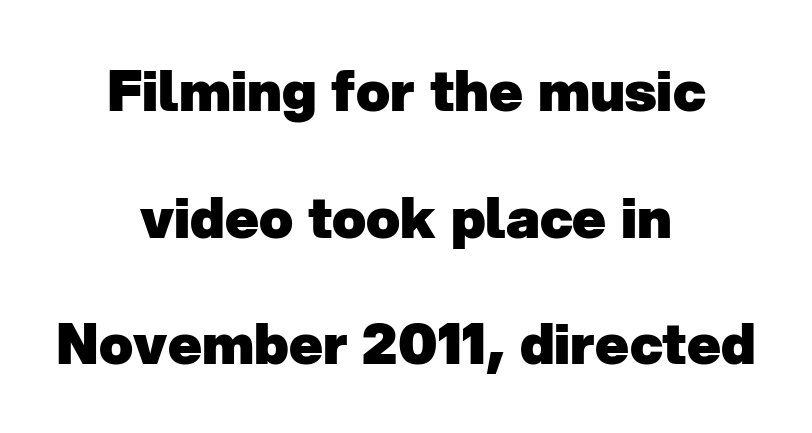
Look at the tracking — it's just the regular setting, nothing added. Is this a fixed-width face? No — the glyphs have proportional, varying widths. The passage shown is emphatically bold. The vertical gap from one line to the next is large. The gap between lines stays unmarked. Neither beginnings nor endings align; midpoints do.
